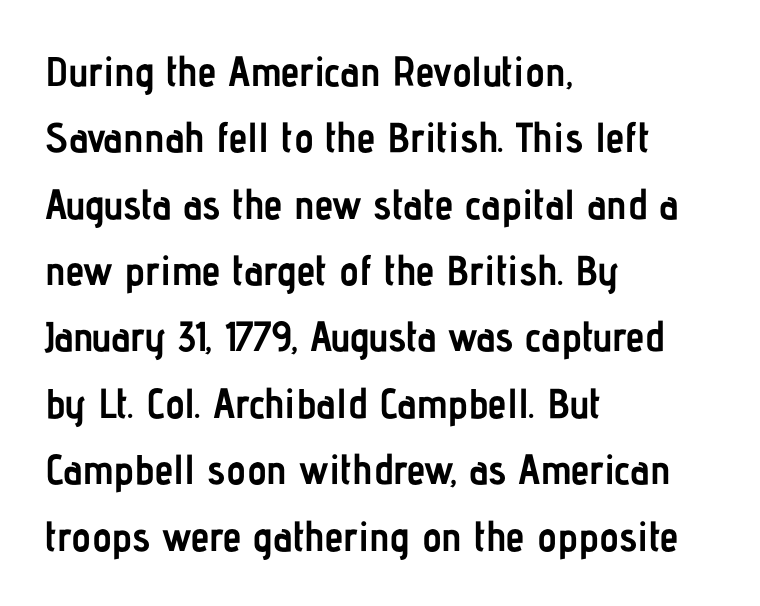
Q: Is the text bold? A: Yes.
Q: Is the text italic (slanted)? A: No, it is upright.
Q: Is the typeface a serif or a sans-serif typeface? A: Sans-serif.
Q: Is the text underlined? A: No.
Q: How is the paragraph aligned? A: Left-aligned.
Q: Is the spacing between letters normal or unusually wide? A: Normal.
Q: Is the spacing between lines tight, normal or loose? A: Normal.
Q: Width (condensed, normal, or wide)? A: Condensed.
Q: Stroke contrast? A: Low.
Q: x-height? A: Medium.
Q: Monospaced? A: No.
